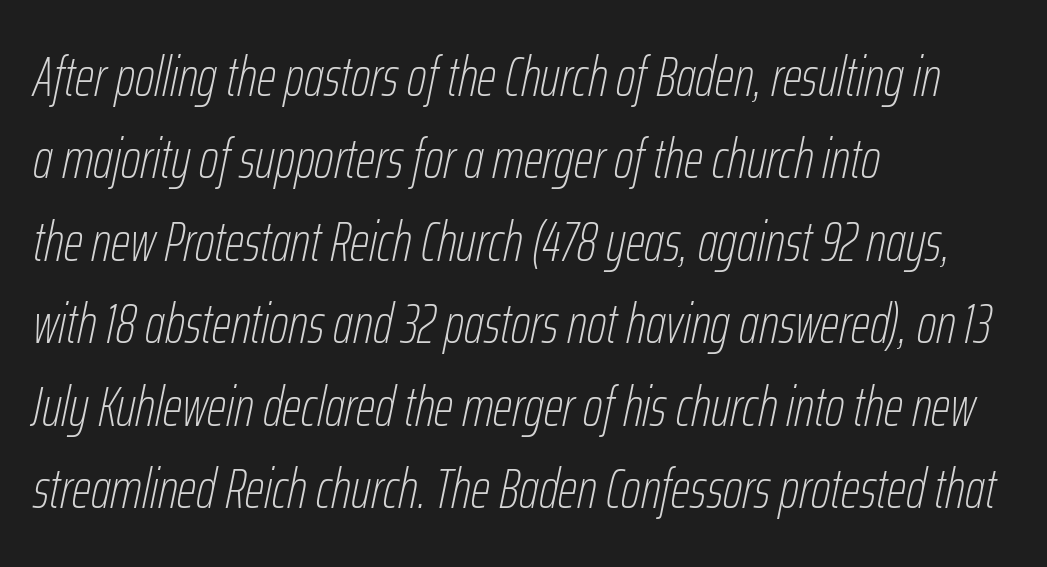
Q: Is the text bold? A: No.
Q: Is the text italic (slanted)? A: Yes, it leans right by about 12 degrees.
Q: Is the text underlined? A: No.
Q: How is the paragraph aligned? A: Left-aligned.
Q: Is the spacing between letters normal or unusually wide? A: Normal.
Q: Is the spacing between lines tight, normal or loose? A: Normal.
Q: Width (condensed, normal, or wide)? A: Condensed.
Q: Stroke contrast? A: Low.
Q: x-height? A: Medium.
Q: Monospaced? A: No.
